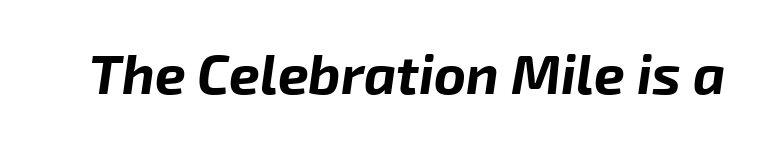
{"italic": "yes", "lean": "right", "slant_degrees": 8, "bold": "yes", "weight": "bold", "width": "normal", "stroke_contrast": "low", "x_height": "medium", "monospaced": "no", "underline": "no", "letter_spacing": "normal", "letter_spacing_em": 0.0, "glyph_px": 55}
